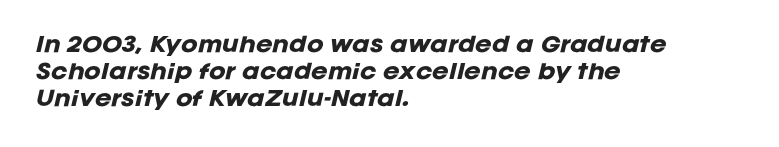
Q: Is the text bold? A: Yes.
Q: Is the text italic (slanted)? A: Yes, it leans right by about 12 degrees.
Q: Is the text underlined? A: No.
Q: How is the paragraph aligned? A: Left-aligned.
Q: Is the spacing between letters normal or unusually wide? A: Normal.
Q: Is the spacing between lines tight, normal or loose? A: Normal.
